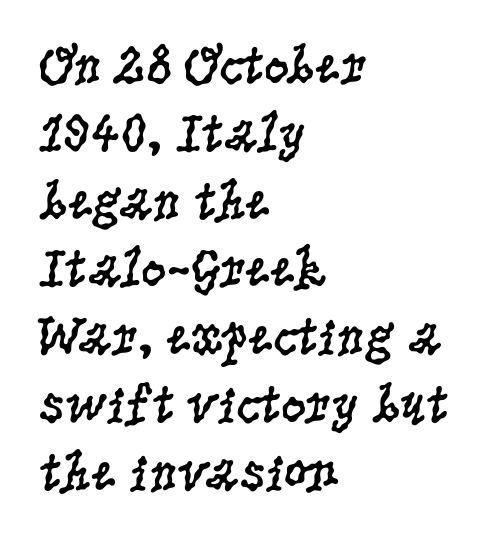
Caption: standard tracking, unaltered. Looks like regular typesetting: each glyph gets only the width it needs. Letters have the restrained weight of plain body copy at most. No word sits above an underline.
